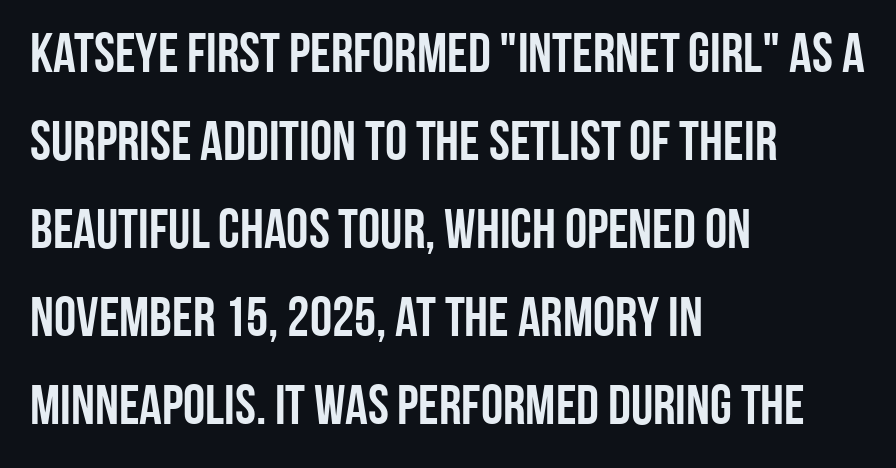
Q: Is the text italic (slanted)? A: No, it is upright.
Q: Is the typeface a serif or a sans-serif typeface? A: Sans-serif.
Q: Is the text underlined? A: No.
Q: How is the paragraph aligned? A: Left-aligned.
Q: Is the spacing between letters normal or unusually wide? A: Normal.
Q: Is the spacing between lines tight, normal or loose? A: Normal.
Q: Width (condensed, normal, or wide)? A: Condensed.
Q: Stroke contrast? A: Low.
Q: x-height? A: Large.
Q: Monospaced? A: No.
